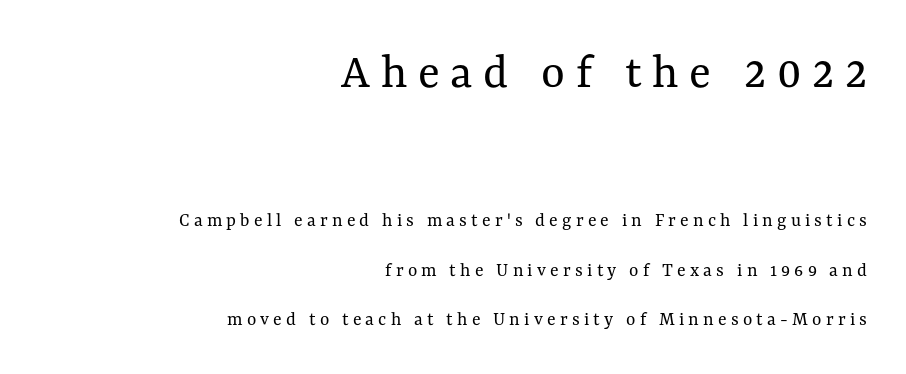
Q: Is the text bold? A: No.
Q: Is the text italic (slanted)? A: No, it is upright.
Q: Is the text underlined? A: No.
Q: How is the paragraph aligned? A: Right-aligned.
Q: Is the spacing between letters normal or unusually wide? A: Unusually wide.
Q: Is the spacing between lines tight, normal or loose? A: Loose.
Q: Which block of text is set in a larger size, the first (top) or the second (bottom)? A: The first (top) one.
Q: Width (condensed, normal, or wide)? A: Normal.
Q: Stroke contrast? A: Medium.
Q: x-height? A: Medium.
Q: Monospaced? A: No.
